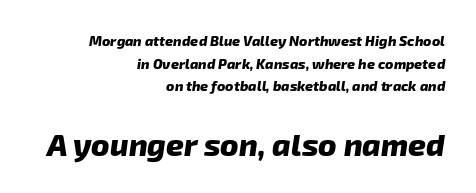
Q: Is the text bold? A: Yes.
Q: Is the typeface a serif or a sans-serif typeface? A: Sans-serif.
Q: Is the text underlined? A: No.
Q: How is the paragraph aligned? A: Right-aligned.
Q: Is the spacing between letters normal or unusually wide? A: Normal.
Q: Is the spacing between lines tight, normal or loose? A: Normal.
Q: Which block of text is set in a larger size, the first (top) or the second (bottom)? A: The second (bottom) one.
Q: Width (condensed, normal, or wide)? A: Normal.
Q: Stroke contrast? A: Low.
Q: x-height? A: Medium.
Q: Monospaced? A: No.
